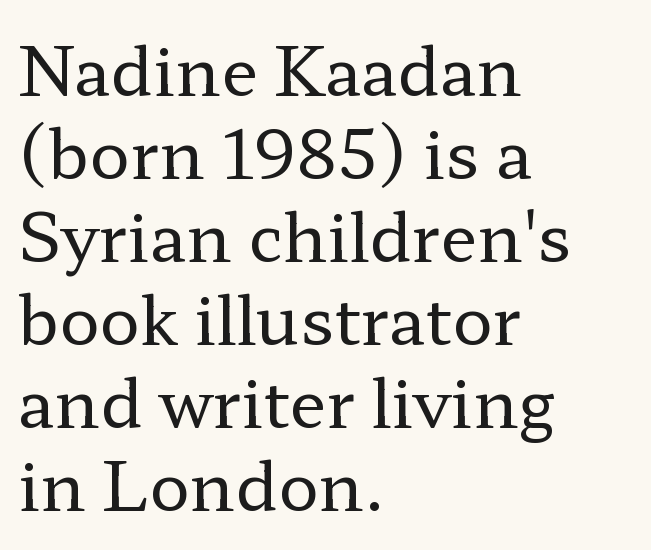
Q: Is the text bold? A: No.
Q: Is the text italic (slanted)? A: No, it is upright.
Q: Is the typeface a serif or a sans-serif typeface? A: Serif.
Q: Is the text underlined? A: No.
Q: How is the paragraph aligned? A: Left-aligned.
Q: Is the spacing between letters normal or unusually wide? A: Normal.
Q: Width (condensed, normal, or wide)? A: Wide.
Q: Stroke contrast? A: Low.
Q: x-height? A: Medium.
Q: Monospaced? A: No.
